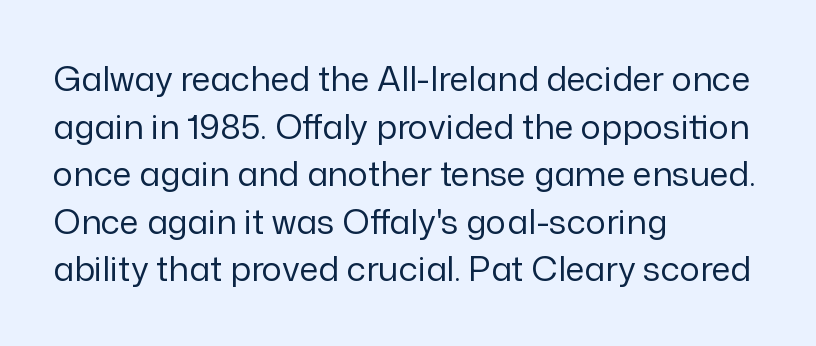
The image shows 34 px regular-weight sans-serif type, upright; set left-aligned, normal line spacing (1.4x), normal letter spacing, not underlined; low stroke contrast and a medium x-height.
